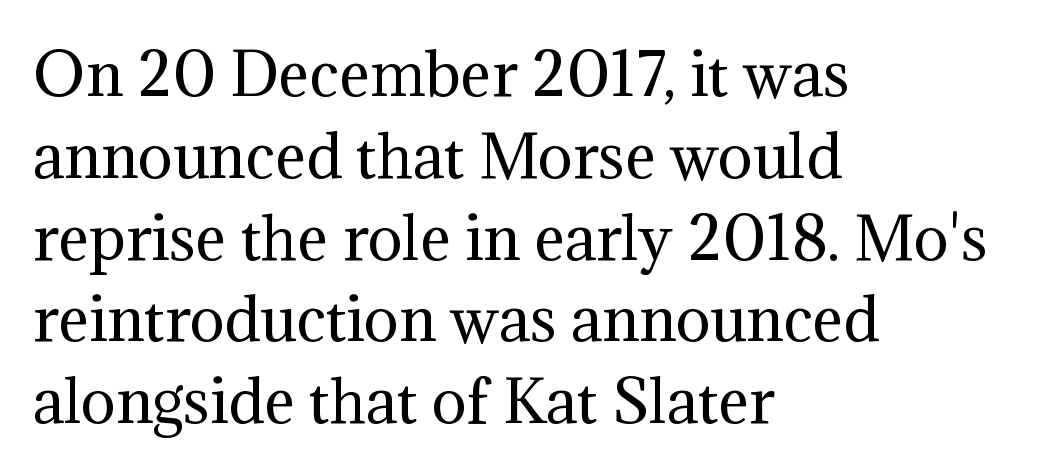
Q: Is the text bold? A: No.
Q: Is the text italic (slanted)? A: No, it is upright.
Q: Is the typeface a serif or a sans-serif typeface? A: Serif.
Q: Is the text underlined? A: No.
Q: How is the paragraph aligned? A: Left-aligned.
Q: Is the spacing between letters normal or unusually wide? A: Normal.
Q: Is the spacing between lines tight, normal or loose? A: Normal.
Q: Width (condensed, normal, or wide)? A: Normal.
Q: Stroke contrast? A: Medium.
Q: x-height? A: Medium.
Q: Monospaced? A: No.
